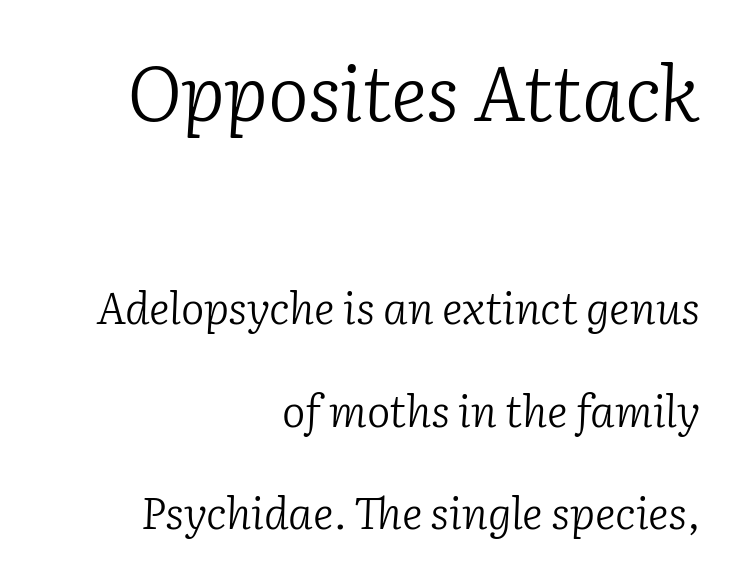
How would I describe the line gaps? Wide and relaxed. Lines of text with bare space underneath. Serifs: yes, visible at the terminals of the letterforms. The letters are slanted; this is an italic face.
